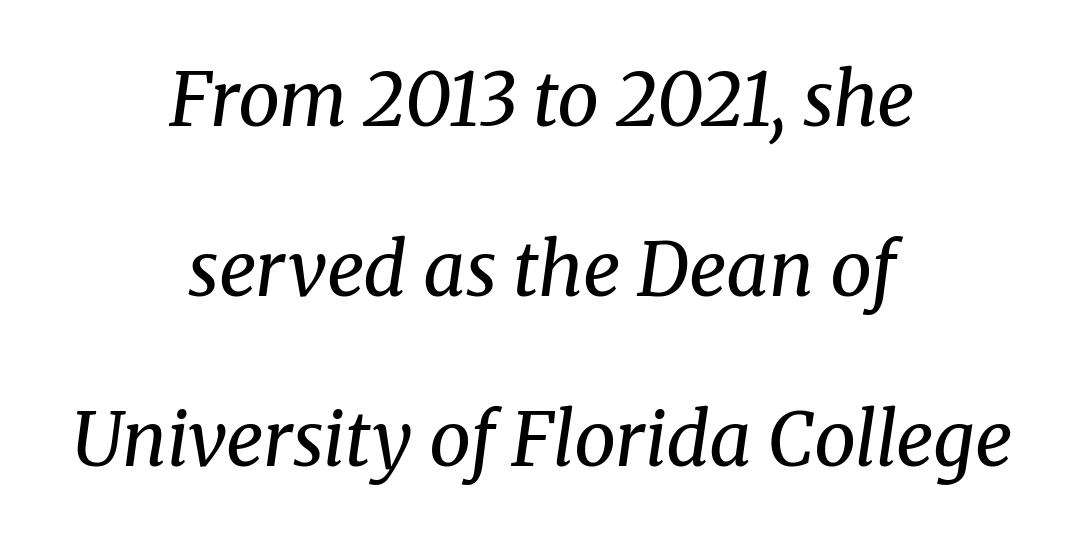
The image shows 74 px regular-weight serif type, italic (leaning right); set centered, loose line spacing (2.3x), normal letter spacing, not underlined; medium stroke contrast and a medium x-height.
